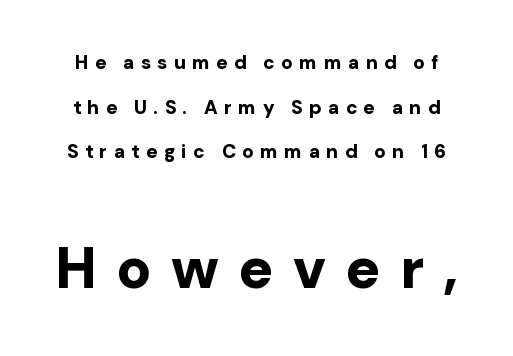
A typesetter would call this proportional, since set widths differ per character. The face used here has the dense, thick strokes of a bold. A clean baseline with only descenders dipping below it. These lines are composed in type without serifs.
